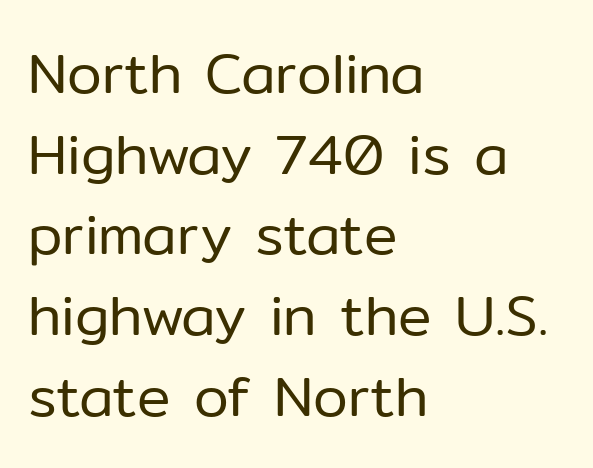
Q: Is the text bold? A: No.
Q: Is the text italic (slanted)? A: No, it is upright.
Q: Is the typeface a serif or a sans-serif typeface? A: Sans-serif.
Q: Is the text underlined? A: No.
Q: How is the paragraph aligned? A: Left-aligned.
Q: Is the spacing between letters normal or unusually wide? A: Normal.
Q: Is the spacing between lines tight, normal or loose? A: Normal.
Q: Width (condensed, normal, or wide)? A: Normal.
Q: Stroke contrast? A: Low.
Q: x-height? A: Medium.
Q: Monospaced? A: No.
